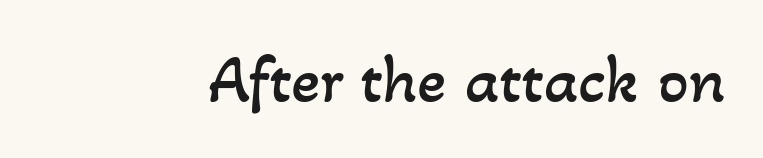
No extra ink here — the face is not bold. The gaps between neighbouring characters are ordinary and unremarkable. The space beneath each line is pristine and unruled. The passage shown is typed in a proportional face where columns would drift.
